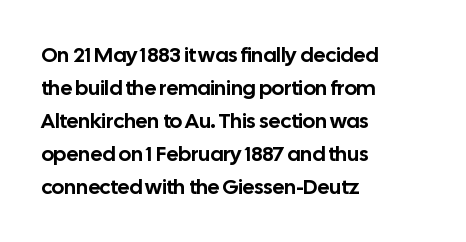
Q: Is the text italic (slanted)? A: No, it is upright.
Q: Is the text underlined? A: No.
Q: How is the paragraph aligned? A: Left-aligned.
Q: Is the spacing between letters normal or unusually wide? A: Normal.
Q: Is the spacing between lines tight, normal or loose? A: Normal.
